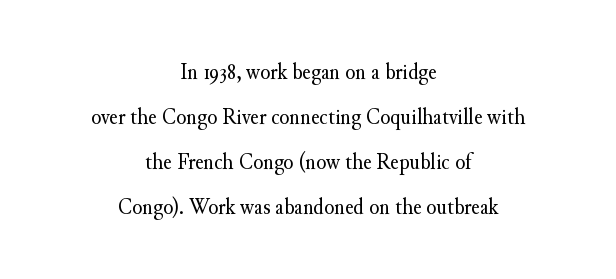
The strip under each line holds only bare page. How are the letters spaced? Ordinarily, with no added tracking. Each line is balanced around a shared central axis. Reading down the column, the eye jumps a long way to each next line. Nope, not italic — everything's standing straight. The letterforms sit at book weight or below.
